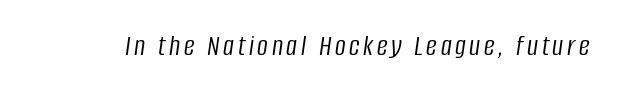
{"italic": "yes", "lean": "right", "slant_degrees": 8, "bold": "no", "weight": "light", "width": "condensed", "stroke_contrast": "low", "x_height": "large", "monospaced": "no", "underline": "no", "glyph_px": 30}
